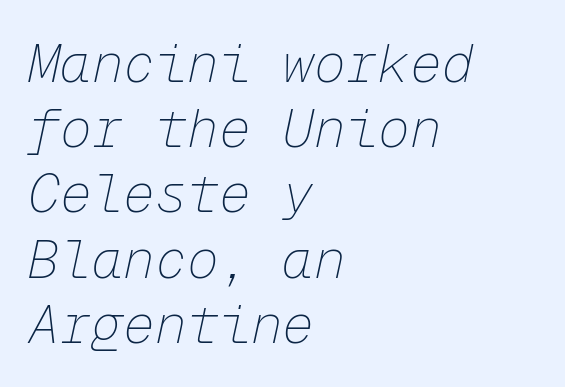
A typesetter would call this zero additional tracking. These lines stack with their left ends in a neat column. The font is comparable to plain body text, perhaps lighter. Characters are canted at an angle relative to the baseline's perpendicular.
